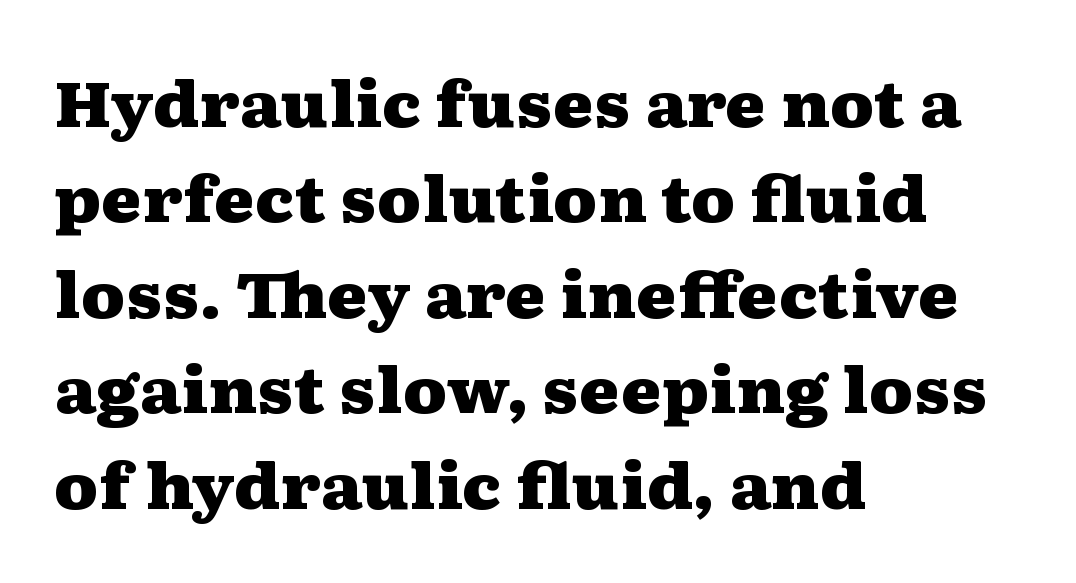
A typesetter would call this leading conventional body-copy spacing. This is roman type, the default non-slanted kind. The area under the type is left untouched. Caption: standard tracking, unaltered.
